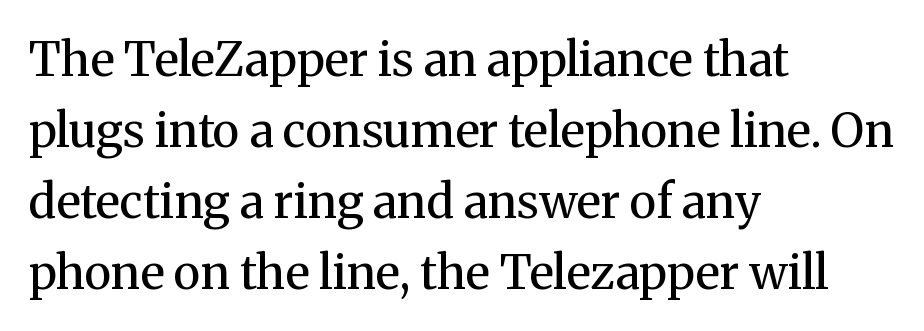
{"serif": "yes", "italic": "no", "bold": "no", "weight": "regular", "width": "normal", "stroke_contrast": "medium", "x_height": "medium", "monospaced": "no", "underline": "no", "align": "left", "line_spacing": "normal", "line_spacing_ratio": 1.51, "letter_spacing": "normal", "letter_spacing_em": 0.0, "glyph_px": 47}
